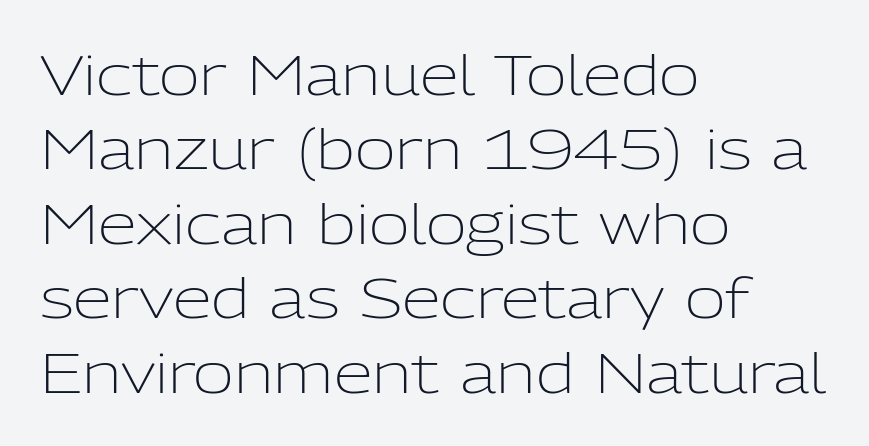
{"serif": "no", "italic": "no", "bold": "no", "weight": "light", "width": "normal", "stroke_contrast": "low", "x_height": "medium", "monospaced": "no", "underline": "no", "align": "left", "line_spacing": "normal", "line_spacing_ratio": 1.33, "letter_spacing": "normal", "letter_spacing_em": 0.0, "glyph_px": 56}
